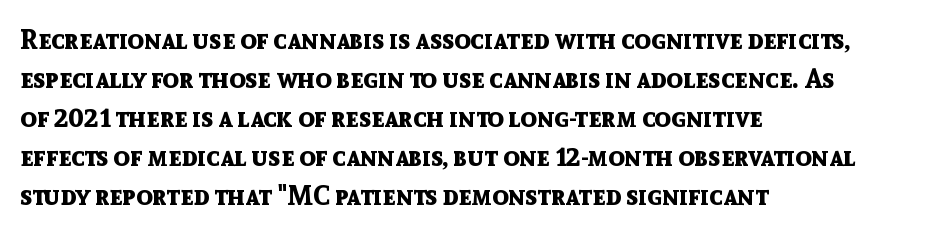
The image shows 27 px bold type, upright; set left-aligned, normal line spacing (1.44x), normal letter spacing, not underlined.
